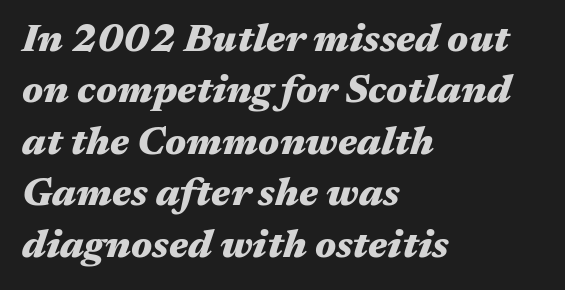
{"italic": "yes", "lean": "right", "slant_degrees": 17, "bold": "yes", "weight": "heavy", "width": "wide", "stroke_contrast": "medium", "x_height": "medium", "monospaced": "no", "underline": "no", "align": "left", "line_spacing": "normal", "line_spacing_ratio": 1.32, "letter_spacing": "normal", "letter_spacing_em": 0.0, "glyph_px": 39}
